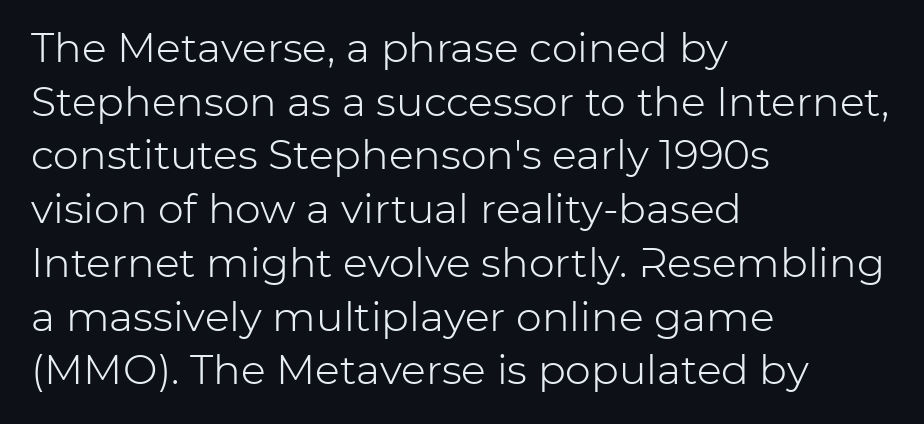
The type sits square on the baseline with zero lean. The face looks like a standard text weight, possibly lighter. Nothing sits at the stroke ends, so this counts as sans-serif. What stands out about the letter spacing? Nothing — it is the standard amount.
